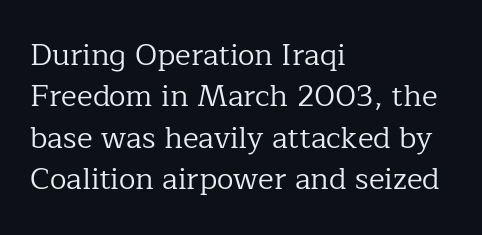
The image shows 30 px regular-weight serif type, upright; set left-aligned, normal line spacing (1.38x), normal letter spacing, not underlined; low stroke contrast and a medium x-height.
